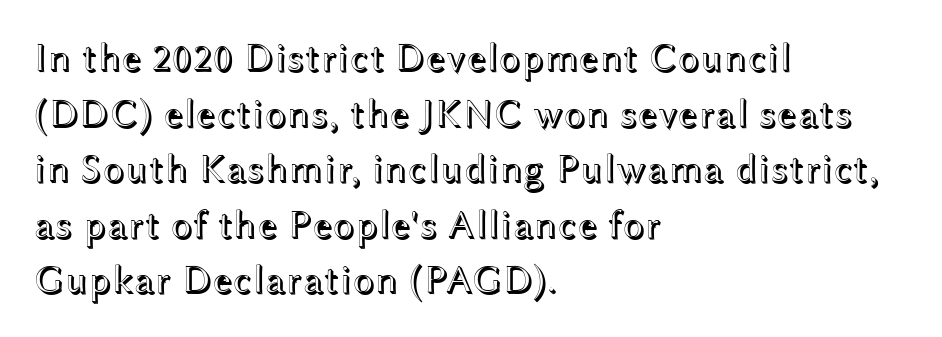
{"italic": "no", "width": "wide", "x_height": "medium", "monospaced": "no", "underline": "no", "align": "left", "line_spacing": "normal", "line_spacing_ratio": 1.39, "letter_spacing": "normal", "letter_spacing_em": 0.0, "glyph_px": 40}
